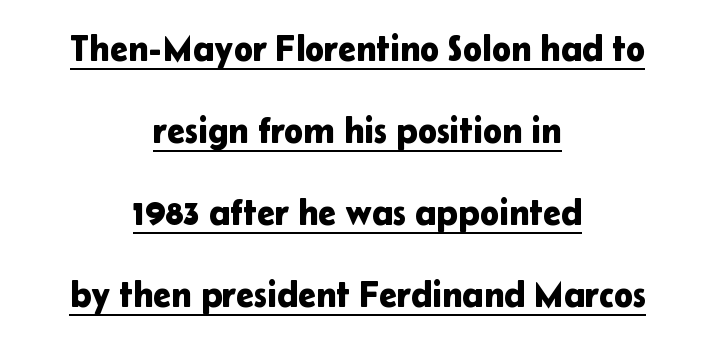
Looks like regular typesetting: each glyph gets only the width it needs. Short and long lines alike share a common midpoint. Serif or sans? Sans — the stroke terminals are bare. The letters sit at their default tracking, neither squeezed nor spread.
